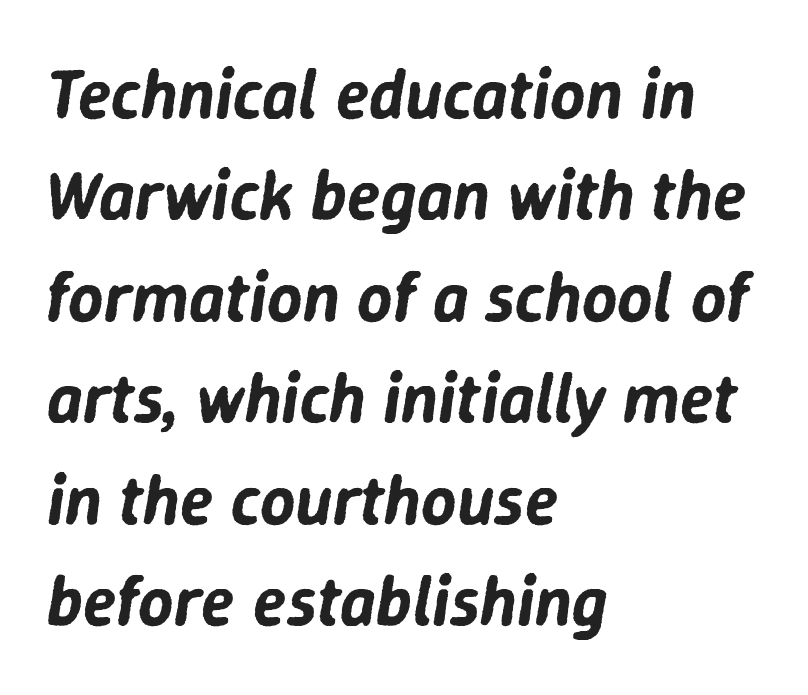
The image shows 69 px text type, italic (leaning right); set left-aligned, normal line spacing (1.47x), normal letter spacing, not underlined; low stroke contrast and a medium x-height.
